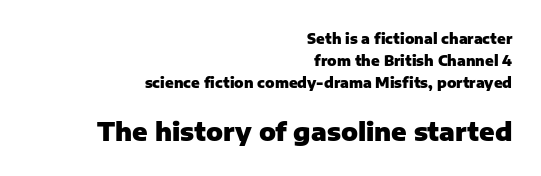
Q: Is the text bold? A: Yes.
Q: Is the text italic (slanted)? A: No, it is upright.
Q: Is the text underlined? A: No.
Q: How is the paragraph aligned? A: Right-aligned.
Q: Is the spacing between letters normal or unusually wide? A: Normal.
Q: Is the spacing between lines tight, normal or loose? A: Normal.
Q: Which block of text is set in a larger size, the first (top) or the second (bottom)? A: The second (bottom) one.
